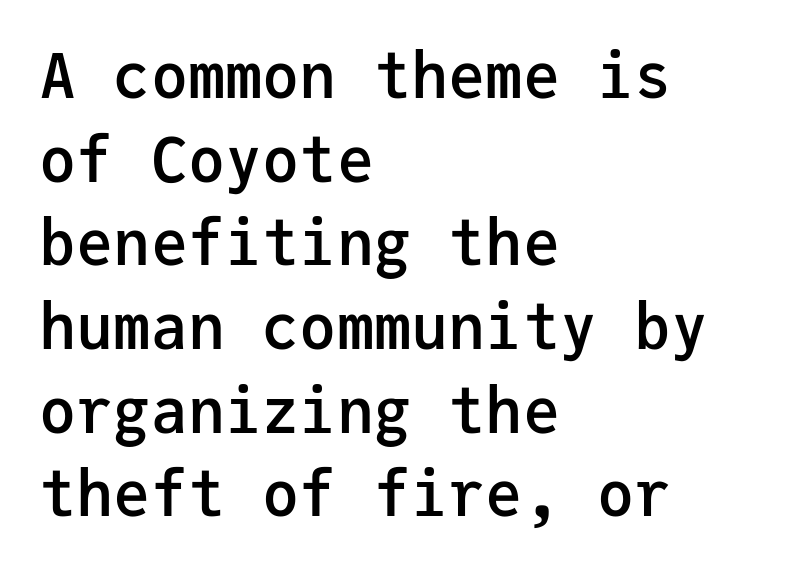
Summary of vertical rhythm: regular, with standard interline spacing. The zone under the glyphs is completely vacant. Every character here occupies the same horizontal width, giving the sample a typewriter-like rhythm. The font's upright variant was chosen for this text.
